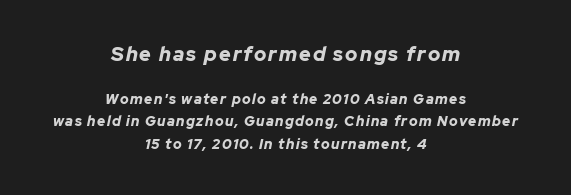
Is the block centered? Yes — each line is placed symmetrically about the middle. The rendering uses a moderate line-height, typical for paragraphs. If you drew a line through each stem, it would be angled. The passage shown is not underscored anywhere. The passage shown begins with its larger block and ends with its smaller one.
